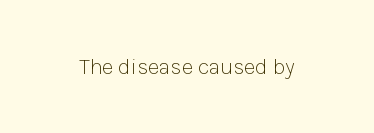
{"italic": "no", "bold": "no", "underline": "no", "letter_spacing": "normal", "letter_spacing_em": 0.0, "glyph_px": 22}
